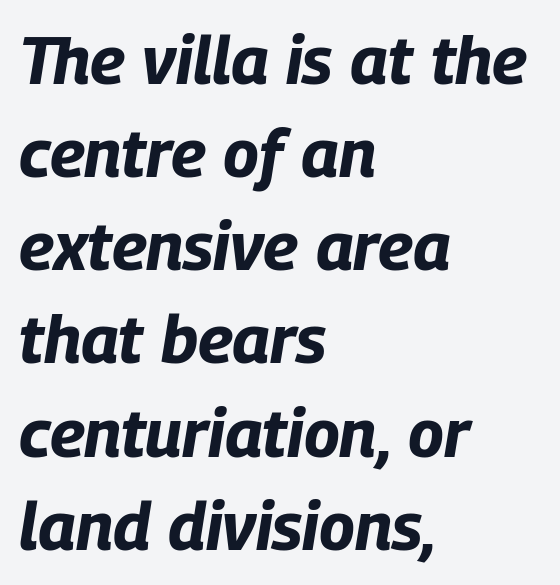
{"italic": "yes", "lean": "right", "slant_degrees": 9, "bold": "yes", "weight": "bold", "width": "condensed", "stroke_contrast": "low", "x_height": "large", "monospaced": "no", "underline": "no", "align": "left", "line_spacing": "normal", "line_spacing_ratio": 1.39, "letter_spacing": "normal", "letter_spacing_em": 0.0, "glyph_px": 67}
